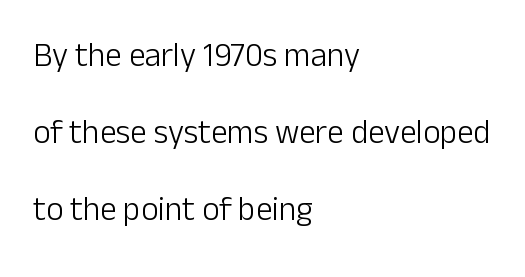
{"serif": "no", "italic": "no", "bold": "no", "weight": "light", "width": "normal", "stroke_contrast": "low", "x_height": "medium", "monospaced": "no", "underline": "no", "align": "left", "line_spacing": "loose", "line_spacing_ratio": 2.33, "letter_spacing": "normal", "letter_spacing_em": 0.0, "glyph_px": 33}
